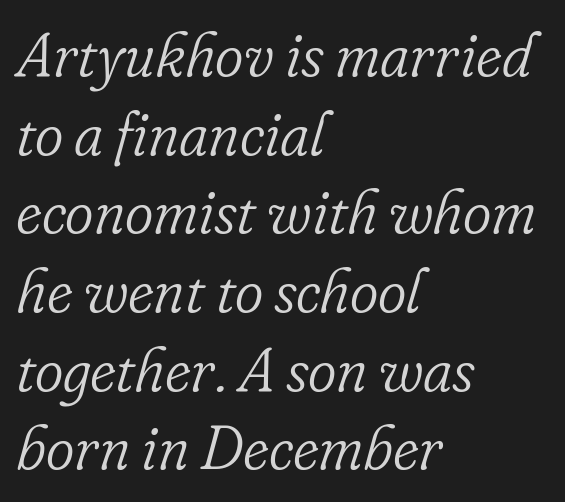
Q: Is the text bold? A: No.
Q: Is the text italic (slanted)? A: Yes, it leans right by about 16 degrees.
Q: Is the typeface a serif or a sans-serif typeface? A: Serif.
Q: Is the text underlined? A: No.
Q: How is the paragraph aligned? A: Left-aligned.
Q: Is the spacing between letters normal or unusually wide? A: Normal.
Q: Is the spacing between lines tight, normal or loose? A: Normal.
Q: Width (condensed, normal, or wide)? A: Normal.
Q: Stroke contrast? A: Low.
Q: x-height? A: Small.
Q: Monospaced? A: No.
